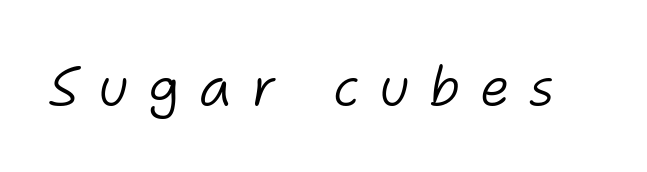
No letter is thick-stroked: the sample isn't bold. The strip under each line holds only bare page. Is the type slanted? Yes — the strokes lean at a clear angle. Here the glyphs are tracked loosely, breaking word shapes into spaced letters.
